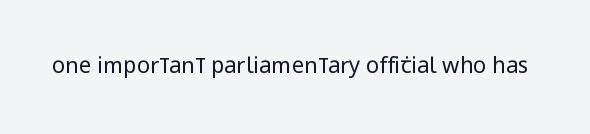
The space directly below the letters is spotless. Quick note: not italic, upright. The line texture is even and compact thanks to regular tracking. These glyphs show unthickened strokes, regular width or finer.
